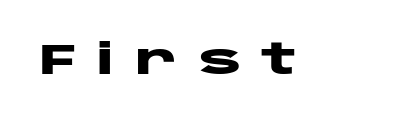
The image shows 42 px heavy, wide sans-serif type, upright; set unusually wide letter spacing (+0.47 em), not underlined; low stroke contrast and a large x-height.
